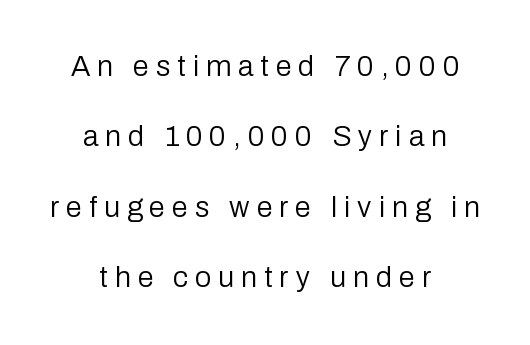
Q: Is the text bold? A: No.
Q: Is the text italic (slanted)? A: No, it is upright.
Q: Is the typeface a serif or a sans-serif typeface? A: Sans-serif.
Q: Is the text underlined? A: No.
Q: How is the paragraph aligned? A: Centered.
Q: Is the spacing between letters normal or unusually wide? A: Unusually wide.
Q: Is the spacing between lines tight, normal or loose? A: Loose.
Q: Width (condensed, normal, or wide)? A: Normal.
Q: Stroke contrast? A: Low.
Q: x-height? A: Medium.
Q: Monospaced? A: No.
